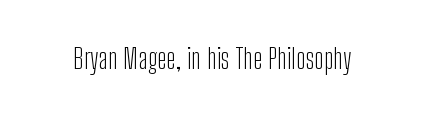
Note: no serifs on the glyphs. You can tell it's not italic because the verticals are truly vertical. On a weight scale, this lands at 450 or below. Rule under the text: the space is simply empty. Is this a fixed-width face? No — the glyphs have proportional, varying widths.
